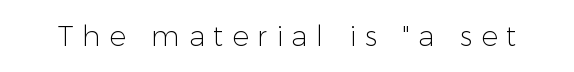
The image shows 28 px light sans-serif type, upright; set unusually wide letter spacing (+0.31 em), not underlined; low stroke contrast and a medium x-height.
